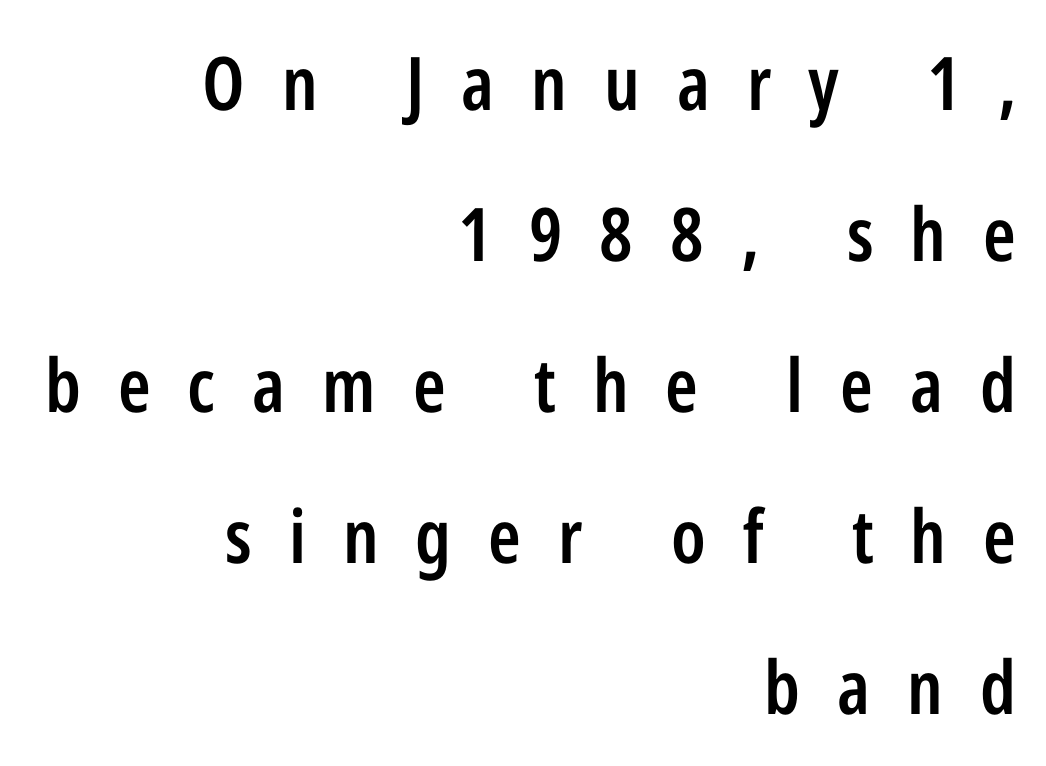
The image shows 74 px semibold, condensed sans-serif type, upright; set right-aligned, loose line spacing (2.04x), unusually wide letter spacing (+0.5 em), not underlined; low stroke contrast and a medium x-height.
